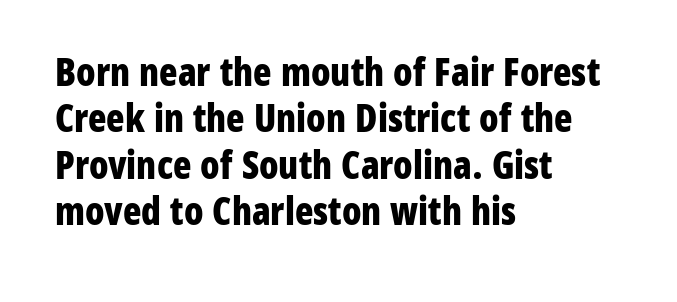
{"serif": "no", "italic": "no", "bold": "yes", "weight": "bold", "width": "condensed", "stroke_contrast": "low", "x_height": "medium", "monospaced": "no", "underline": "no", "align": "left", "line_spacing_ratio": 1.22, "letter_spacing": "normal", "letter_spacing_em": 0.0, "glyph_px": 38}
